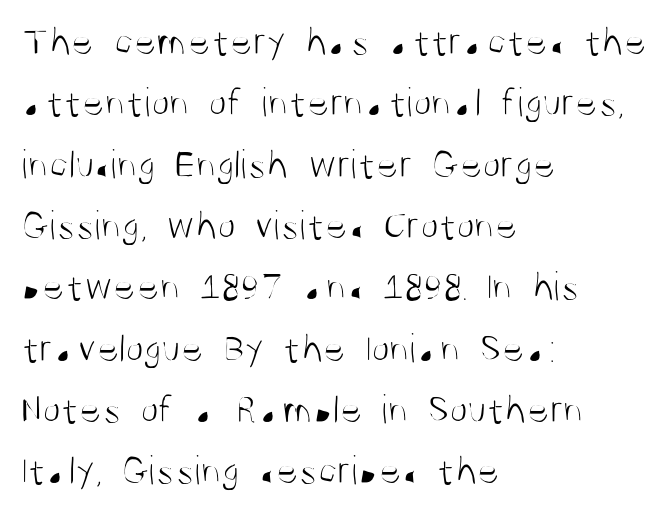
The image shows 42 px light, condensed sans-serif type, upright; set left-aligned, normal line spacing (1.46x), normal letter spacing, not underlined; medium stroke contrast and a large x-height.
